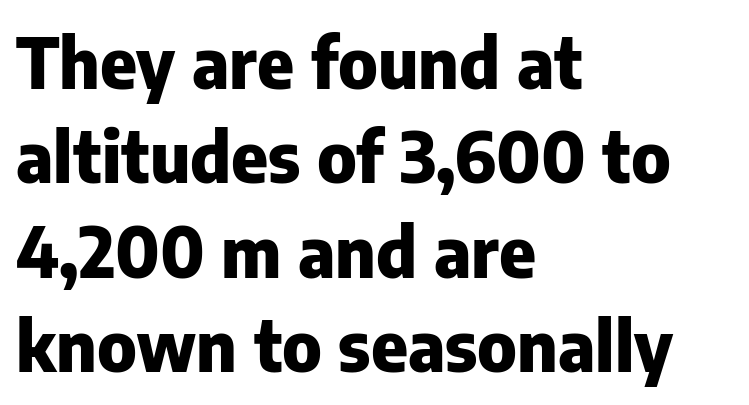
The image shows 70 px heavy sans-serif type, upright; set left-aligned, normal line spacing (1.35x), normal letter spacing, not underlined; low stroke contrast and a medium x-height.
